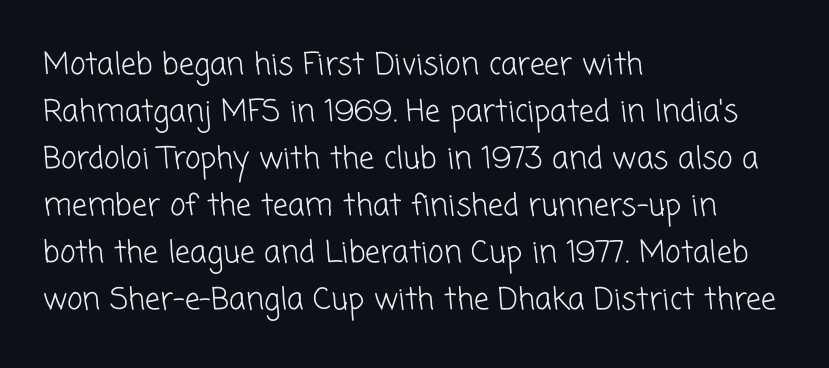
The image shows 30 px light sans-serif type; set left-aligned, normal line spacing (1.57x), normal letter spacing, not underlined; low stroke contrast and a medium x-height.
